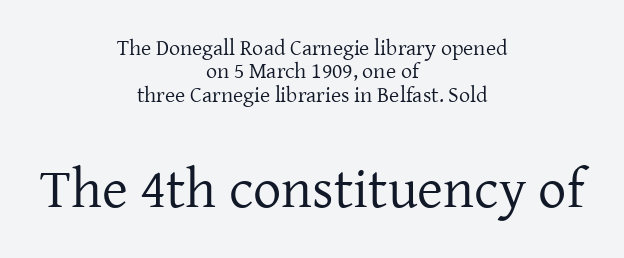
Q: Is the text bold? A: No.
Q: Is the text italic (slanted)? A: No, it is upright.
Q: Is the typeface a serif or a sans-serif typeface? A: Serif.
Q: Is the text underlined? A: No.
Q: How is the paragraph aligned? A: Centered.
Q: Is the spacing between letters normal or unusually wide? A: Normal.
Q: Is the spacing between lines tight, normal or loose? A: Tight.
Q: Which block of text is set in a larger size, the first (top) or the second (bottom)? A: The second (bottom) one.
Q: Width (condensed, normal, or wide)? A: Normal.
Q: Stroke contrast? A: Low.
Q: x-height? A: Medium.
Q: Monospaced? A: No.
